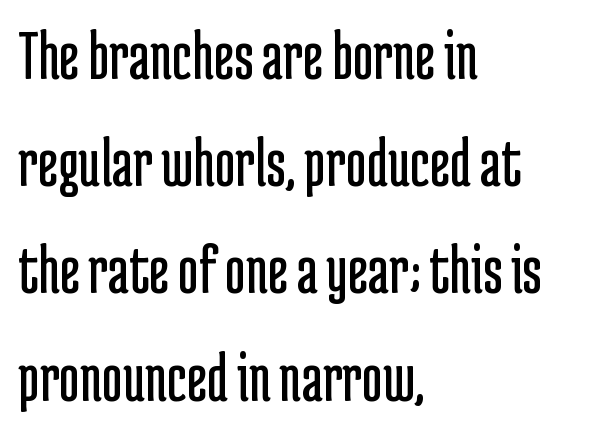
There is no visible air inserted between adjacent glyphs. Stem width sits at or under what a default text font uses. The area under the type is left untouched. The setting favours the left margin, as ordinary paragraphs usually do.
